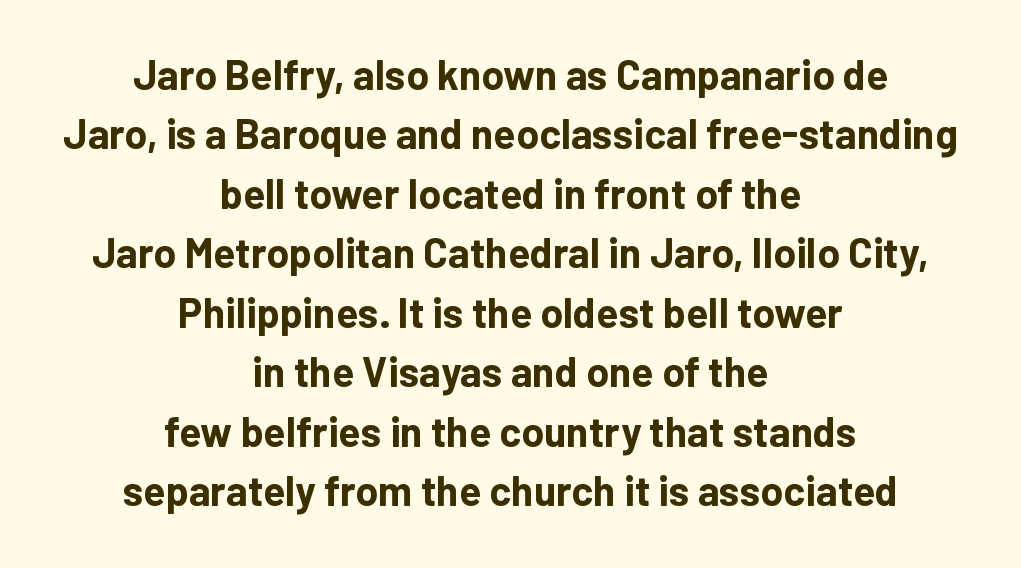
The rendering uses a bold face; every stroke is thick and dark. A typesetter would mark this as roman, not italic. No word sits above an underline. Glyph-to-glyph distance matches everyday printed text.
